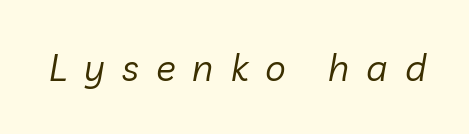
{"italic": "yes", "lean": "right", "slant_degrees": 10, "bold": "no", "weight": "regular", "width": "normal", "stroke_contrast": "low", "x_height": "medium", "monospaced": "no", "underline": "no", "letter_spacing": "wide", "letter_spacing_em": 0.46, "glyph_px": 37}
